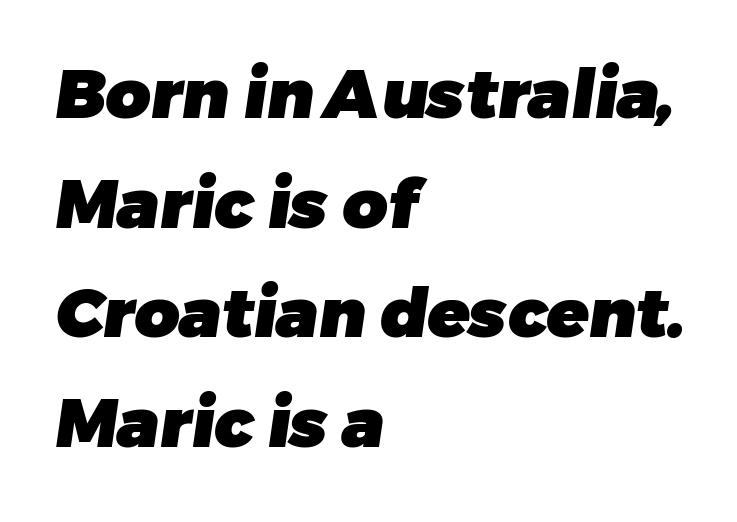
A typesetter would call this zero additional tracking. The rendering uses natural spacing where letterforms have individual widths. The typesetting leans heavy: a genuine bold. The type family on display is of the sans-serif kind. Is there much room between lines? A standard amount, neither cramped nor airy. Is the block centered? No — it sits flush against the left margin.
